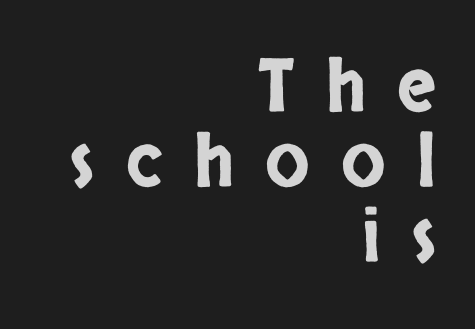
{"serif": "no", "italic": "no", "width": "condensed", "stroke_contrast": "low", "x_height": "large", "monospaced": "no", "underline": "no", "align": "right", "line_spacing": "tight", "line_spacing_ratio": 1.03, "letter_spacing": "wide", "letter_spacing_em": 0.43, "glyph_px": 73}
